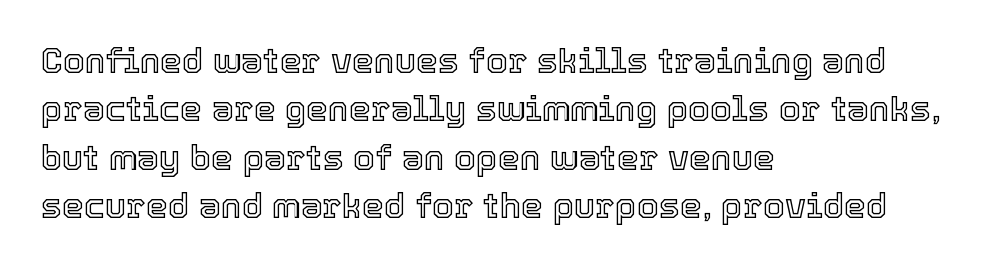
{"italic": "no", "width": "normal", "x_height": "medium", "monospaced": "no", "underline": "no", "align": "left", "line_spacing": "normal", "line_spacing_ratio": 1.38, "letter_spacing": "normal", "letter_spacing_em": 0.0, "glyph_px": 35}
